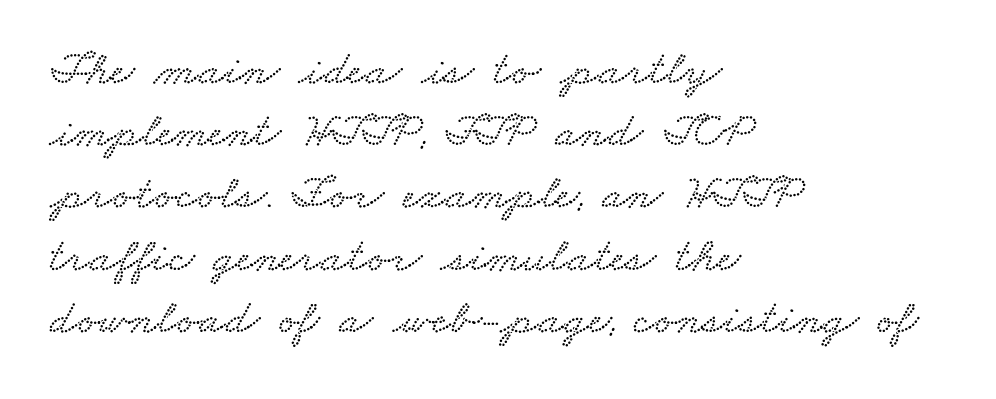
Q: Is the text underlined? A: No.
Q: How is the paragraph aligned? A: Left-aligned.
Q: Is the spacing between letters normal or unusually wide? A: Normal.
Q: Is the spacing between lines tight, normal or loose? A: Normal.
Q: Width (condensed, normal, or wide)? A: Wide.
Q: Stroke contrast? A: Low.
Q: x-height? A: Small.
Q: Monospaced? A: No.
